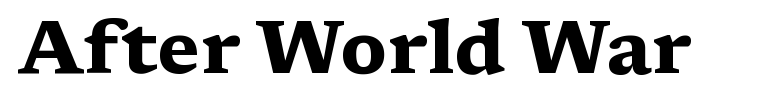
{"serif": "yes", "italic": "no", "bold": "yes", "weight": "heavy", "width": "wide", "stroke_contrast": "medium", "x_height": "medium", "monospaced": "no", "underline": "no", "letter_spacing": "normal", "letter_spacing_em": 0.0, "glyph_px": 75}
